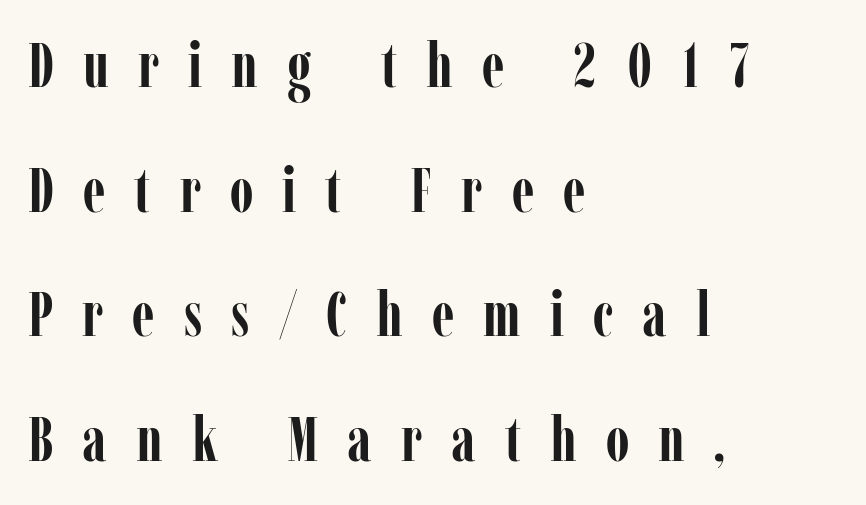
The image shows 62 px semibold, condensed serif type, upright; set left-aligned, loose line spacing (2.01x), unusually wide letter spacing (+0.47 em), not underlined; low stroke contrast and a medium x-height.
